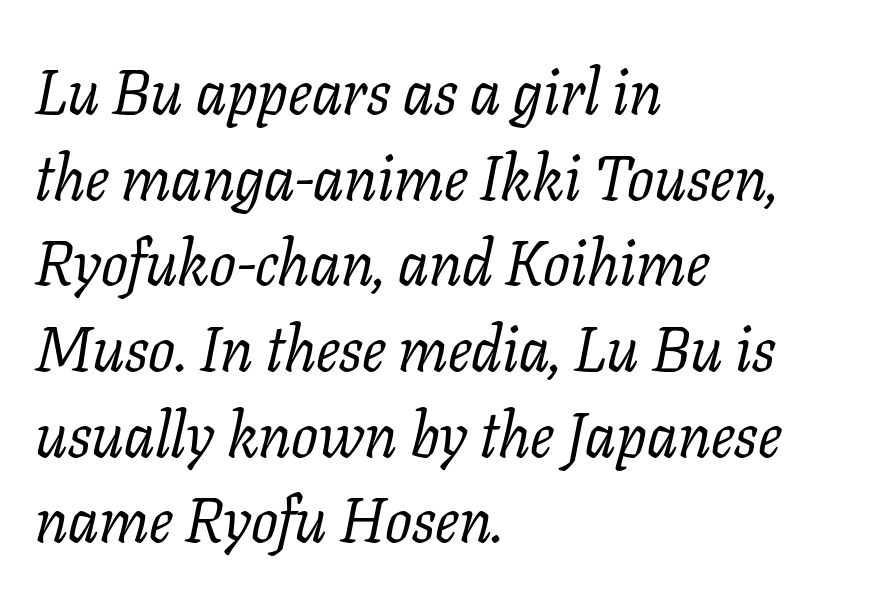
Students, note that the glyphs here touch the page at normal intervals. The space beneath each line is pristine and unruled. Quick note: italic. Heaviness? Minimal to ordinary, like unemphasized prose. The passage shown is typed in a proportional face where columns would drift.
